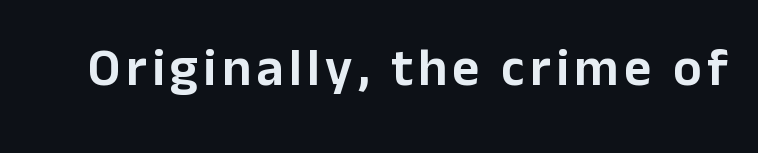
{"serif": "no", "italic": "no", "width": "normal", "stroke_contrast": "low", "x_height": "medium", "monospaced": "no", "underline": "no", "glyph_px": 53}
